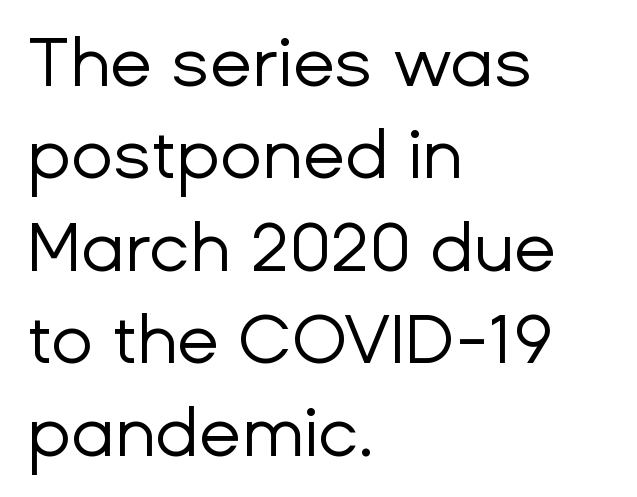
Every stem runs plumb, perpendicular to the baseline. Words float on clear page, feet unadorned. Line starts are locked; line ends wander. The line texture is even and compact thanks to regular tracking. The rendering uses natural spacing where letterforms have individual widths.
